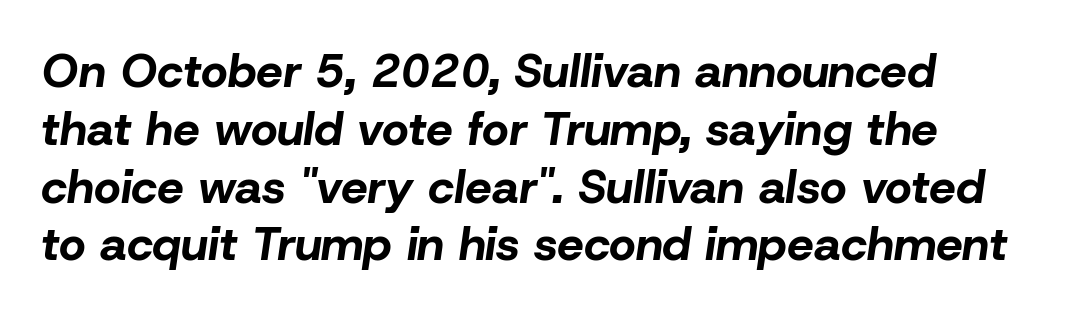
No word sits above an underline. The face used here is proportionally spaced, like ordinary book or web type. This sample uses an oblique cut, with every glyph tilted off the vertical. Characters follow at the spacing the type designer built in. What weight is shown? A full bold with thick strokes.
